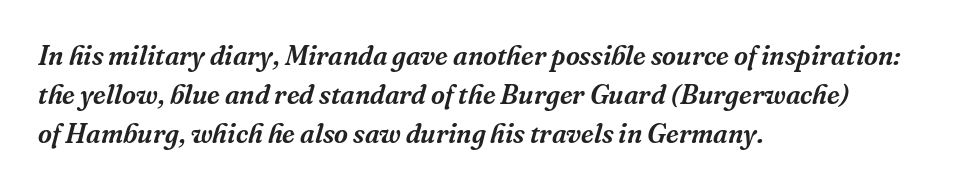
The image shows 27 px text type, italic (leaning right); set left-aligned, normal line spacing (1.44x), normal letter spacing, not underlined.
